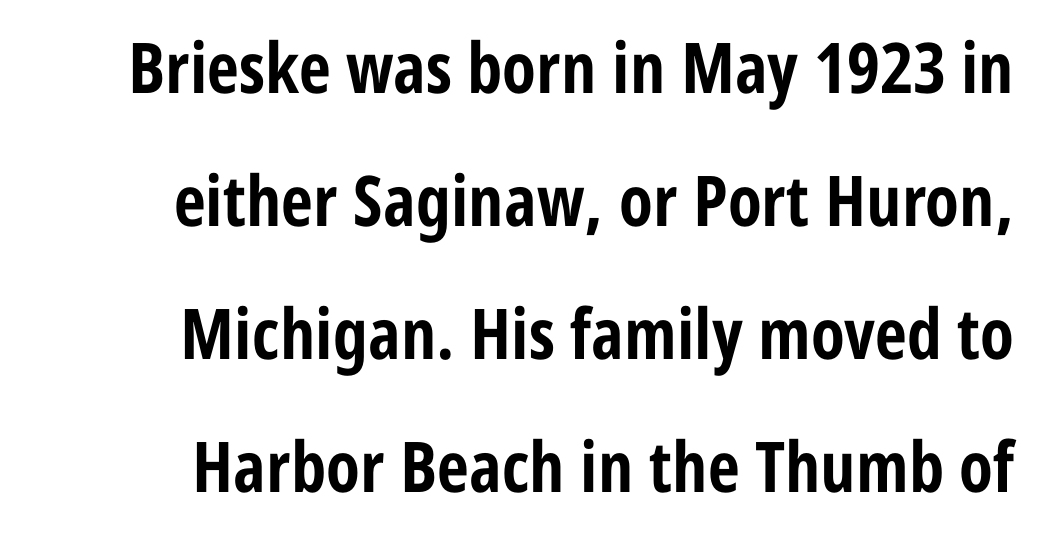
Q: Is the text bold? A: Yes.
Q: Is the text italic (slanted)? A: No, it is upright.
Q: Is the typeface a serif or a sans-serif typeface? A: Sans-serif.
Q: Is the text underlined? A: No.
Q: How is the paragraph aligned? A: Right-aligned.
Q: Is the spacing between letters normal or unusually wide? A: Normal.
Q: Is the spacing between lines tight, normal or loose? A: Loose.
Q: Width (condensed, normal, or wide)? A: Condensed.
Q: Stroke contrast? A: Low.
Q: x-height? A: Medium.
Q: Monospaced? A: No.
